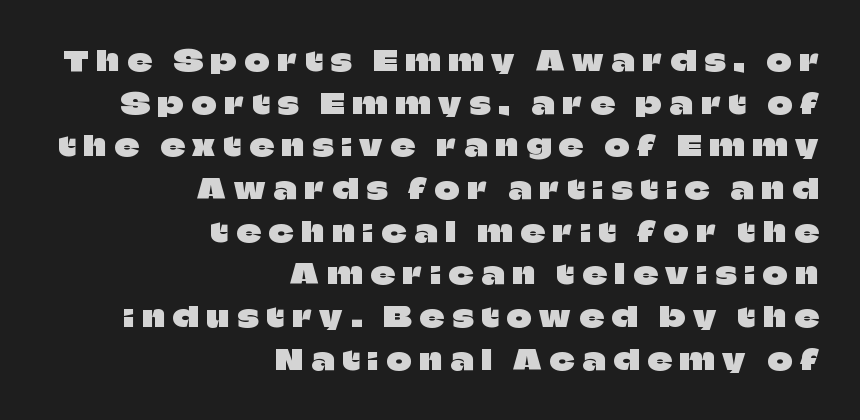
{"italic": "no", "underline": "no", "align": "right", "line_spacing": "normal", "line_spacing_ratio": 1.58, "letter_spacing": "wide", "letter_spacing_em": 0.3, "glyph_px": 27}
